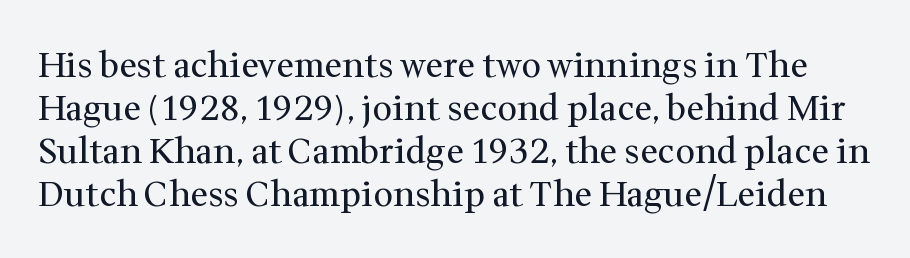
Q: Is the text bold? A: No.
Q: Is the text italic (slanted)? A: No, it is upright.
Q: Is the typeface a serif or a sans-serif typeface? A: Serif.
Q: Is the text underlined? A: No.
Q: Is the spacing between letters normal or unusually wide? A: Normal.
Q: Width (condensed, normal, or wide)? A: Normal.
Q: Stroke contrast? A: Medium.
Q: x-height? A: Medium.
Q: Monospaced? A: No.
